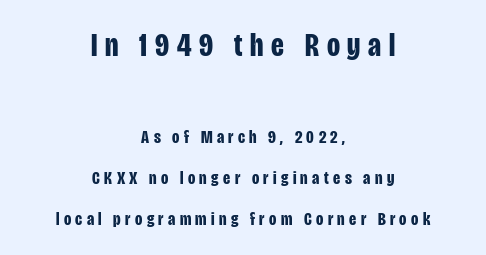
{"serif": "no", "italic": "no", "bold": "yes", "weight": "bold", "width": "condensed", "stroke_contrast": "low", "x_height": "large", "monospaced": "no", "underline": "no", "align": "center", "line_spacing": "loose", "line_spacing_ratio": 2.16, "letter_spacing": "wide", "letter_spacing_em": 0.23, "larger_block": "first", "size_ratio": 1.79, "glyph_px": 34}
